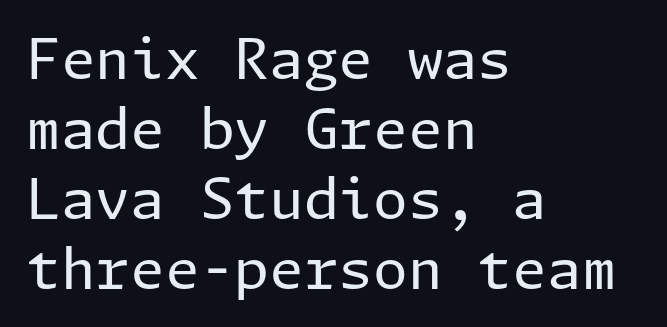
Any mark beneath the type? The region is blank. Glyph-to-glyph distance matches everyday printed text. This block has exactly the height ordinary leading produces. Bold? No — there's no thickening of the strokes. Upright lettering throughout.
